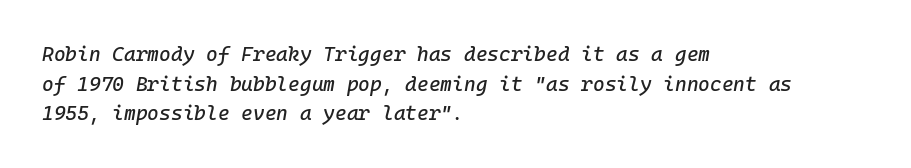
{"italic": "yes", "lean": "right", "slant_degrees": 10, "underline": "no", "align": "left", "line_spacing": "normal", "line_spacing_ratio": 1.48, "letter_spacing": "normal", "letter_spacing_em": 0.0, "glyph_px": 20}
